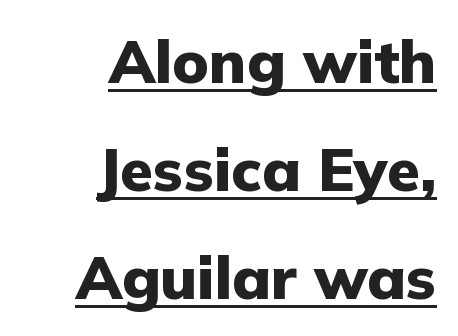
Q: Is the text bold? A: Yes.
Q: Is the text italic (slanted)? A: No, it is upright.
Q: Is the typeface a serif or a sans-serif typeface? A: Sans-serif.
Q: Is the text underlined? A: Yes.
Q: How is the paragraph aligned? A: Right-aligned.
Q: Is the spacing between letters normal or unusually wide? A: Normal.
Q: Width (condensed, normal, or wide)? A: Normal.
Q: Stroke contrast? A: Low.
Q: x-height? A: Medium.
Q: Monospaced? A: No.
